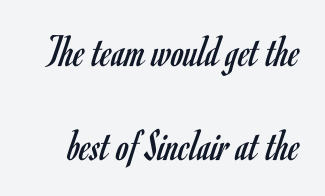
The image shows 46 px regular-weight, condensed sans-serif type; set loose line spacing (2.05x), normal letter spacing, not underlined; low stroke contrast and a small x-height.
